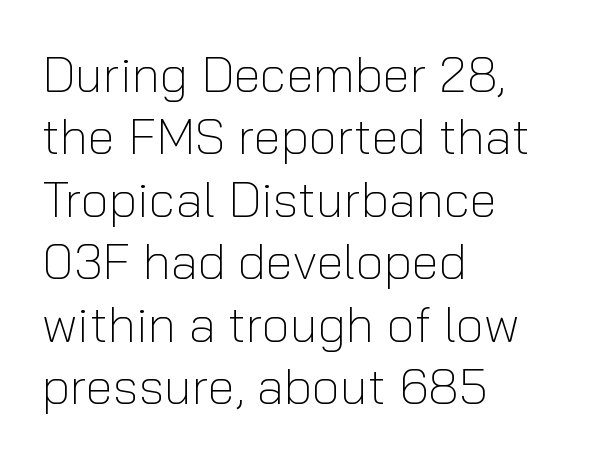
Tracking value appears to be zero — textbook default spacing. These lines sit exactly where default settings would place them. The strip under each line holds only bare page. Note the varied advance widths — an 'i' is clearly narrower than an 'm'. No italicization has been applied; the sample stays upright. No feet cap the strokes, marking this as sans-serif type.
